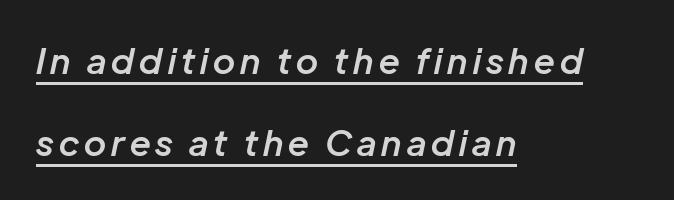
{"italic": "yes", "lean": "right", "slant_degrees": 12, "bold": "semi", "weight": "semibold", "width": "normal", "stroke_contrast": "low", "x_height": "medium", "monospaced": "no", "underline": "yes", "align": "left", "line_spacing": "loose", "line_spacing_ratio": 2.34, "glyph_px": 35}
